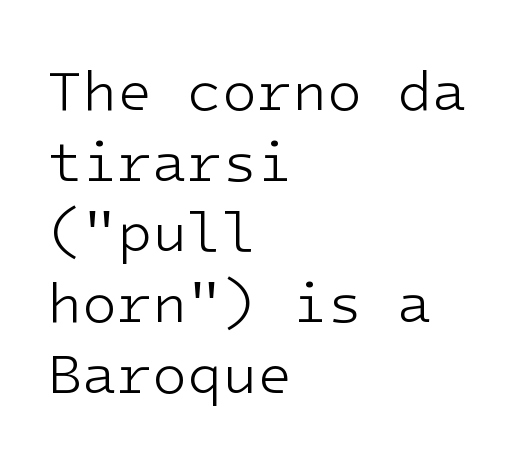
{"serif": "no", "italic": "no", "bold": "no", "weight": "light", "width": "normal", "stroke_contrast": "low", "x_height": "medium", "underline": "no", "align": "left", "line_spacing_ratio": 1.24, "letter_spacing": "normal", "letter_spacing_em": 0.0, "glyph_px": 57}
